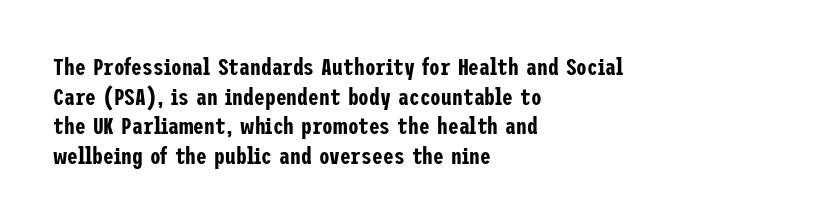
The image shows 24 px text type, upright; set left-aligned, line spacing 1.23x, normal letter spacing, not underlined.
